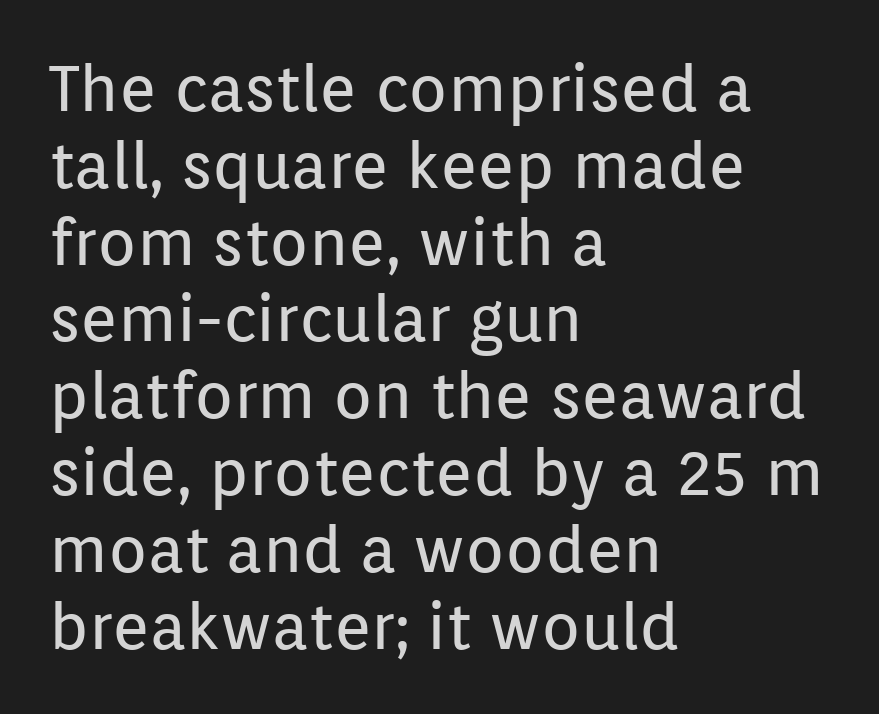
Q: Is the text bold? A: No.
Q: Is the text italic (slanted)? A: No, it is upright.
Q: Is the typeface a serif or a sans-serif typeface? A: Sans-serif.
Q: Is the text underlined? A: No.
Q: How is the paragraph aligned? A: Left-aligned.
Q: Is the spacing between letters normal or unusually wide? A: Normal.
Q: Width (condensed, normal, or wide)? A: Normal.
Q: Stroke contrast? A: Low.
Q: x-height? A: Medium.
Q: Monospaced? A: No.
